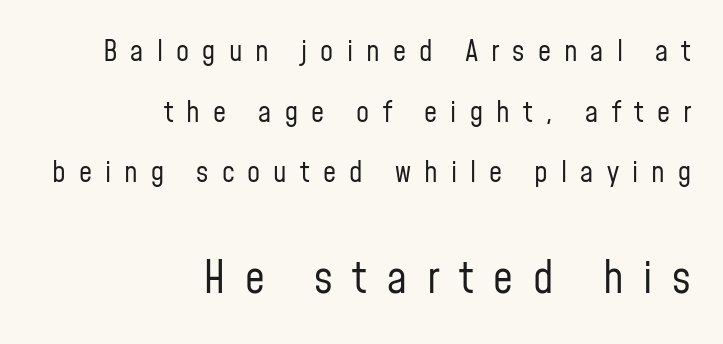
The rendering inserts visible extra space after every character. Check where the strokes stop: nothing finishes them off — pure sans. Is the block centered? No — it sits flush against the right margin. Here the designer chose a conventional face with non-uniform glyph widths. Stroke thickness stays within the range of a standard reading face or lighter.
